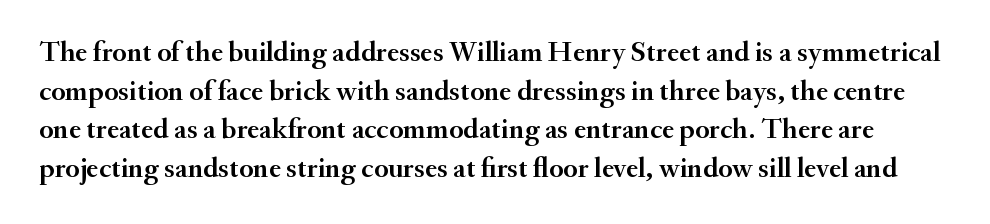
The image shows 29 px serif type, upright; set normal line spacing (1.33x), normal letter spacing, not underlined; medium stroke contrast and a small x-height.
